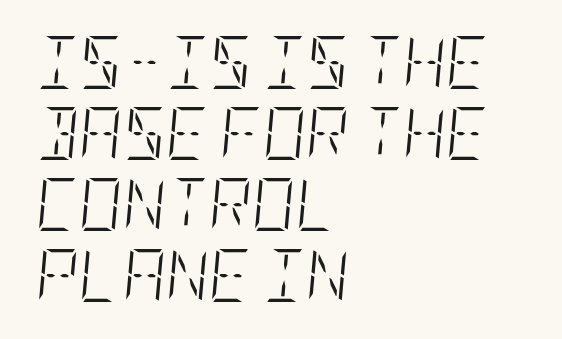
The image shows 53 px light, condensed type, italic (leaning right); set left-aligned, normal line spacing (1.34x), normal letter spacing, not underlined; low stroke contrast and a large x-height.
